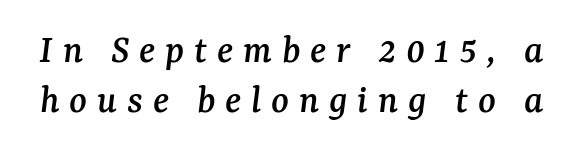
Q: Is the text italic (slanted)? A: Yes, it leans right by about 7 degrees.
Q: Is the typeface a serif or a sans-serif typeface? A: Serif.
Q: Is the text underlined? A: No.
Q: Is the spacing between letters normal or unusually wide? A: Unusually wide.
Q: Width (condensed, normal, or wide)? A: Normal.
Q: Stroke contrast? A: Medium.
Q: x-height? A: Medium.
Q: Monospaced? A: No.
